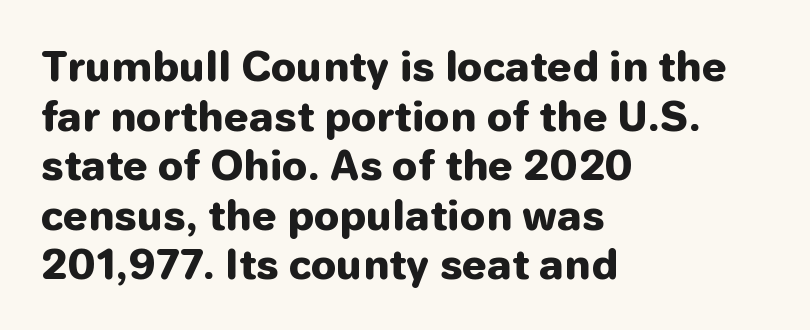
{"serif": "no", "italic": "no", "bold": "yes", "weight": "heavy", "width": "normal", "stroke_contrast": "low", "x_height": "medium", "monospaced": "no", "underline": "no", "align": "left", "line_spacing_ratio": 1.24, "letter_spacing": "normal", "letter_spacing_em": 0.0, "glyph_px": 40}
